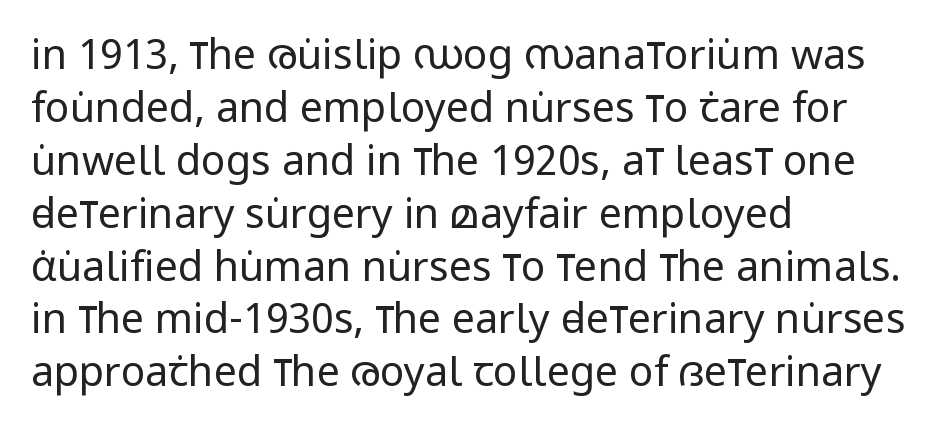
In terms of leading, this rendering sits right in the middle. Varying glyph widths throughout — classic text-font behaviour. Unlike a traditional serif, this face leaves its strokes unadorned. Glyph-to-glyph distance matches everyday printed text. The cut favours lightness, reaching ordinary text weight at its darkest.
